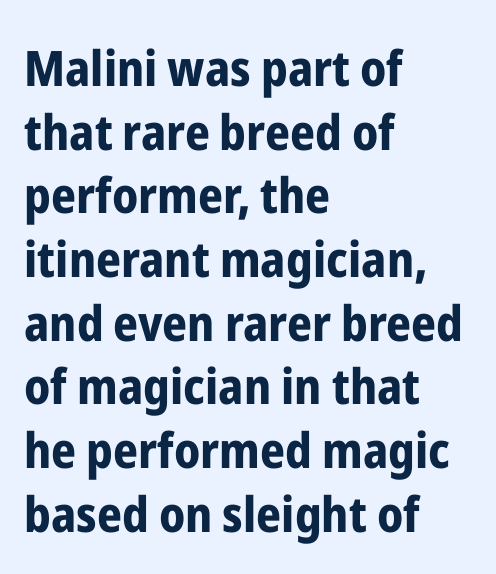
{"serif": "no", "italic": "no", "bold": "yes", "weight": "bold", "width": "condensed", "stroke_contrast": "low", "x_height": "medium", "monospaced": "no", "underline": "no", "align": "left", "line_spacing": "normal", "line_spacing_ratio": 1.3, "letter_spacing": "normal", "letter_spacing_em": 0.0, "glyph_px": 49}
